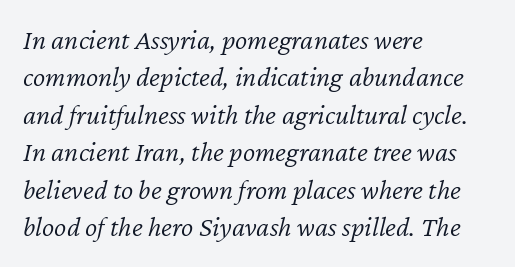
The image shows 29 px light type, italic (leaning right); set left-aligned, normal line spacing (1.29x), normal letter spacing, not underlined; low stroke contrast and a medium x-height.
